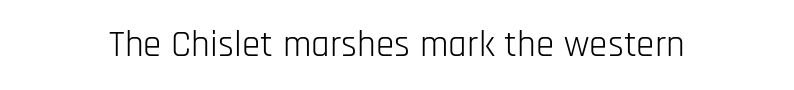
The image shows 37 px light, condensed sans-serif type, upright; set normal letter spacing, not underlined; low stroke contrast and a large x-height.
